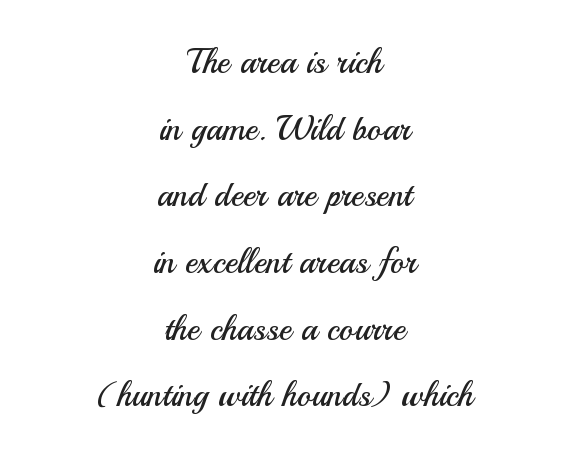
{"serif": "no", "bold": "no", "weight": "regular", "width": "normal", "stroke_contrast": "medium", "x_height": "small", "monospaced": "no", "underline": "no", "align": "center", "line_spacing": "loose", "line_spacing_ratio": 1.96, "letter_spacing": "normal", "letter_spacing_em": 0.0, "glyph_px": 34}
